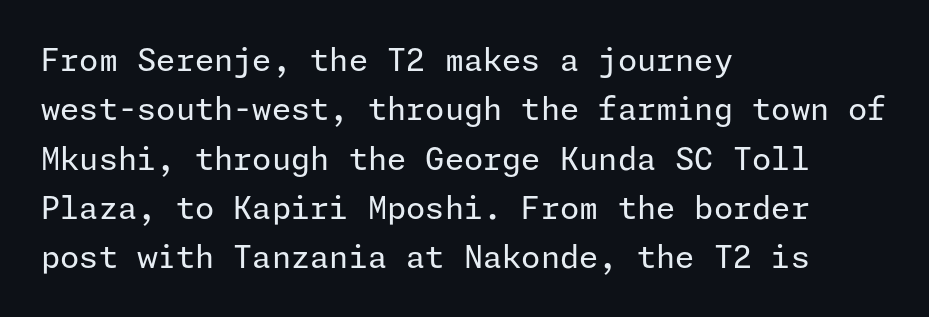
The type family on display is of the sans-serif kind. The lines in this sample share a left origin and differ only in where they stop. The leading is moderate, giving the passage an even texture. Summary of weight: not heavy and not bold. The passage shown is not underscored anywhere. Words appear dense and cohesive because spacing is normal.
